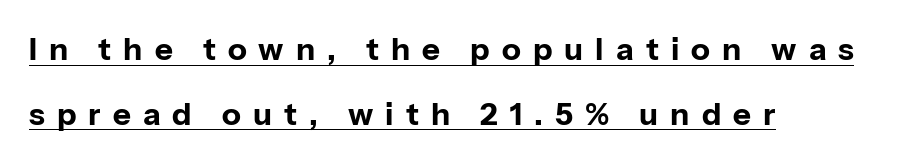
{"serif": "no", "italic": "no", "bold": "yes", "weight": "bold", "width": "normal", "stroke_contrast": "low", "x_height": "medium", "monospaced": "no", "underline": "yes", "align": "left", "line_spacing": "loose", "line_spacing_ratio": 2.09, "letter_spacing": "wide", "letter_spacing_em": 0.39, "glyph_px": 31}
